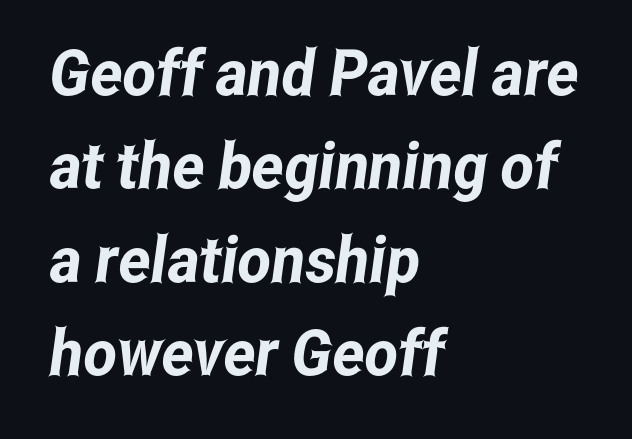
The image shows 64 px condensed sans-serif type; set left-aligned, normal line spacing (1.46x), normal letter spacing, not underlined; low stroke contrast and a medium x-height.
